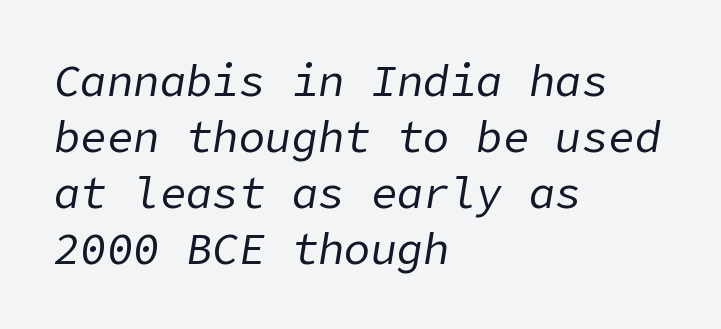
Q: Is the text bold? A: No.
Q: Is the text italic (slanted)? A: Yes, it leans right by about 9 degrees.
Q: Is the text underlined? A: No.
Q: How is the paragraph aligned? A: Left-aligned.
Q: Is the spacing between letters normal or unusually wide? A: Normal.
Q: Is the spacing between lines tight, normal or loose? A: Normal.
Q: Width (condensed, normal, or wide)? A: Normal.
Q: Stroke contrast? A: Low.
Q: x-height? A: Medium.
